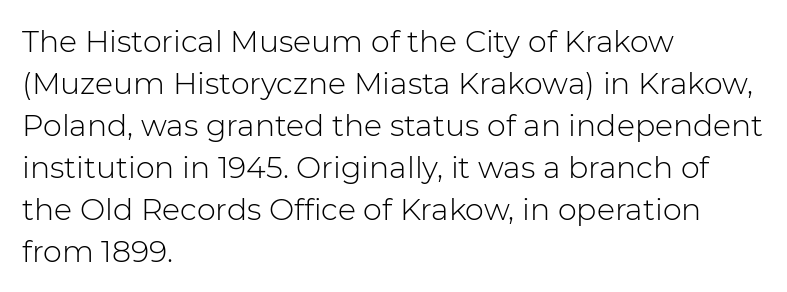
The image shows 30 px light sans-serif type, upright; set left-aligned, normal line spacing (1.4x), normal letter spacing, not underlined; low stroke contrast and a medium x-height.
